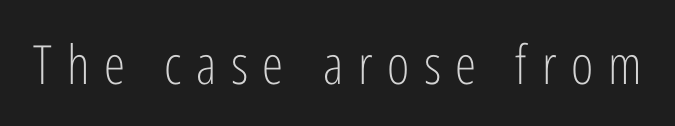
Q: Is the text bold? A: No.
Q: Is the text italic (slanted)? A: No, it is upright.
Q: Is the typeface a serif or a sans-serif typeface? A: Sans-serif.
Q: Is the text underlined? A: No.
Q: Is the spacing between letters normal or unusually wide? A: Unusually wide.
Q: Width (condensed, normal, or wide)? A: Condensed.
Q: Stroke contrast? A: Low.
Q: x-height? A: Medium.
Q: Monospaced? A: No.
